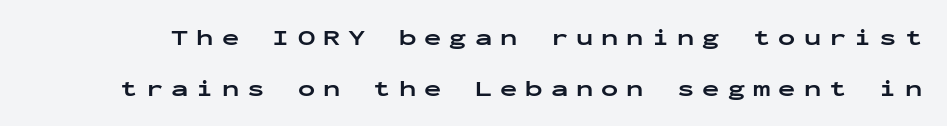
Q: Is the text bold? A: Yes.
Q: Is the text italic (slanted)? A: No, it is upright.
Q: Is the text underlined? A: No.
Q: Is the spacing between letters normal or unusually wide? A: Unusually wide.
Q: Is the spacing between lines tight, normal or loose? A: Loose.
